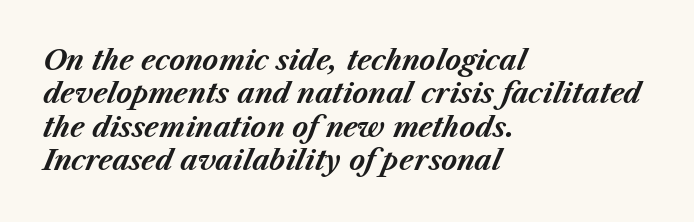
The image shows 27 px bold type, italic (leaning right); set left-aligned, line spacing 1.24x, normal letter spacing, not underlined.
